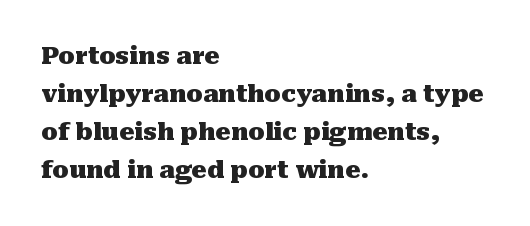
{"italic": "no", "bold": "yes", "underline": "no", "align": "left", "line_spacing": "normal", "line_spacing_ratio": 1.59, "letter_spacing": "normal", "letter_spacing_em": 0.0, "glyph_px": 24}
